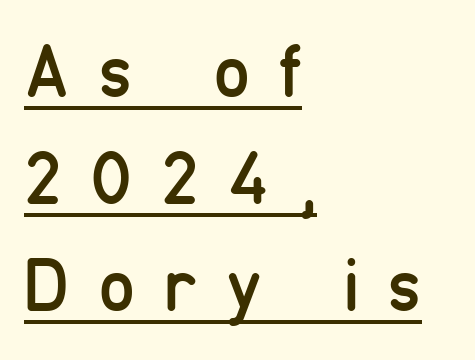
Q: Is the text bold? A: No.
Q: Is the text italic (slanted)? A: No, it is upright.
Q: Is the typeface a serif or a sans-serif typeface? A: Sans-serif.
Q: Is the text underlined? A: Yes.
Q: How is the paragraph aligned? A: Left-aligned.
Q: Is the spacing between letters normal or unusually wide? A: Unusually wide.
Q: Is the spacing between lines tight, normal or loose? A: Normal.
Q: Width (condensed, normal, or wide)? A: Condensed.
Q: Stroke contrast? A: Low.
Q: x-height? A: Medium.
Q: Monospaced? A: No.
